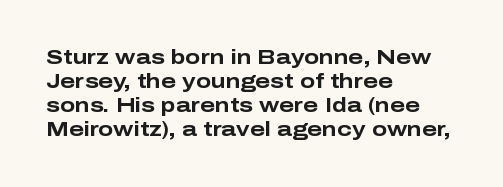
Q: Is the text bold? A: Yes.
Q: Is the text italic (slanted)? A: No, it is upright.
Q: Is the text underlined? A: No.
Q: How is the paragraph aligned? A: Left-aligned.
Q: Is the spacing between letters normal or unusually wide? A: Normal.
